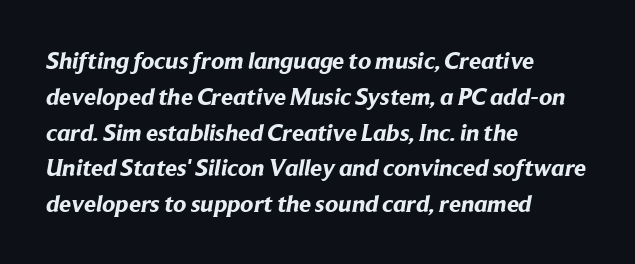
The image shows 24 px bold type; set left-aligned, normal line spacing (1.49x), normal letter spacing, not underlined.
